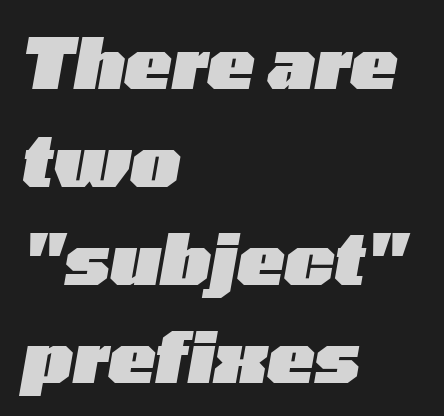
Q: Is the text bold? A: Yes.
Q: Is the text italic (slanted)? A: Yes, it leans right by about 10 degrees.
Q: Is the text underlined? A: No.
Q: How is the paragraph aligned? A: Left-aligned.
Q: Is the spacing between letters normal or unusually wide? A: Normal.
Q: Is the spacing between lines tight, normal or loose? A: Normal.
Q: Width (condensed, normal, or wide)? A: Wide.
Q: Stroke contrast? A: Low.
Q: x-height? A: Medium.
Q: Monospaced? A: No.
